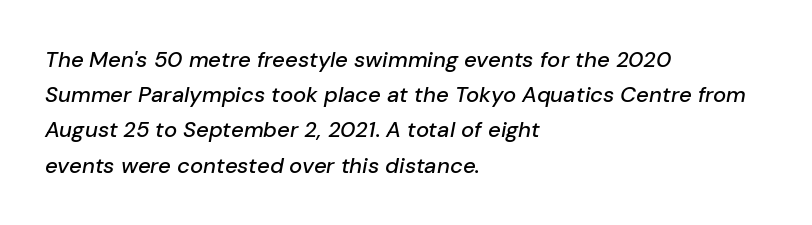
Q: Is the text italic (slanted)? A: Yes, it leans right by about 10 degrees.
Q: Is the text underlined? A: No.
Q: How is the paragraph aligned? A: Left-aligned.
Q: Is the spacing between letters normal or unusually wide? A: Normal.
Q: Is the spacing between lines tight, normal or loose? A: Normal.
